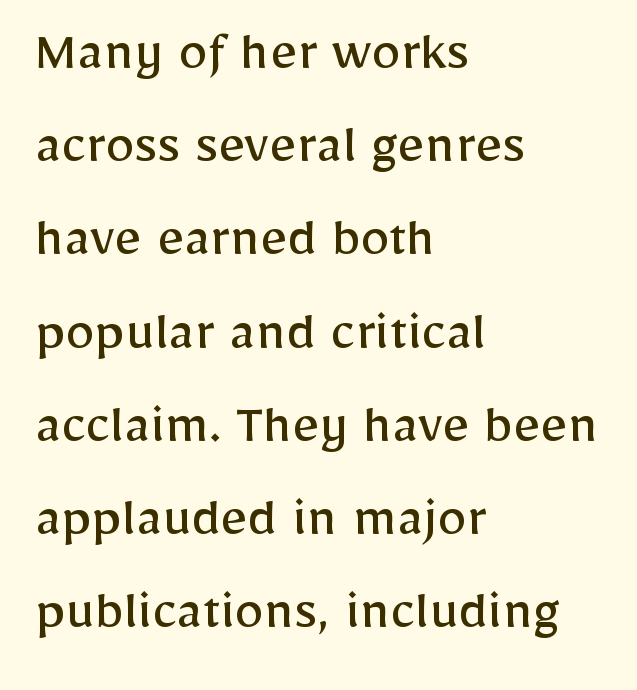
{"serif": "no", "italic": "no", "bold": "no", "weight": "regular", "width": "normal", "stroke_contrast": "low", "x_height": "medium", "monospaced": "no", "underline": "no", "align": "left", "line_spacing": "normal", "line_spacing_ratio": 1.58, "letter_spacing": "normal", "letter_spacing_em": 0.0, "glyph_px": 59}
